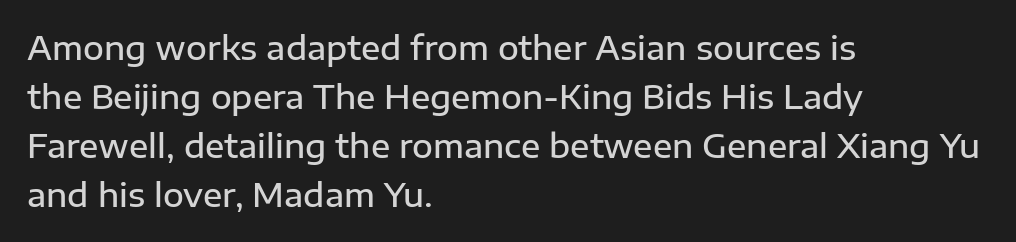
The image shows 32 px semibold sans-serif type, upright; set left-aligned, normal line spacing (1.53x), normal letter spacing, not underlined; low stroke contrast and a medium x-height.
